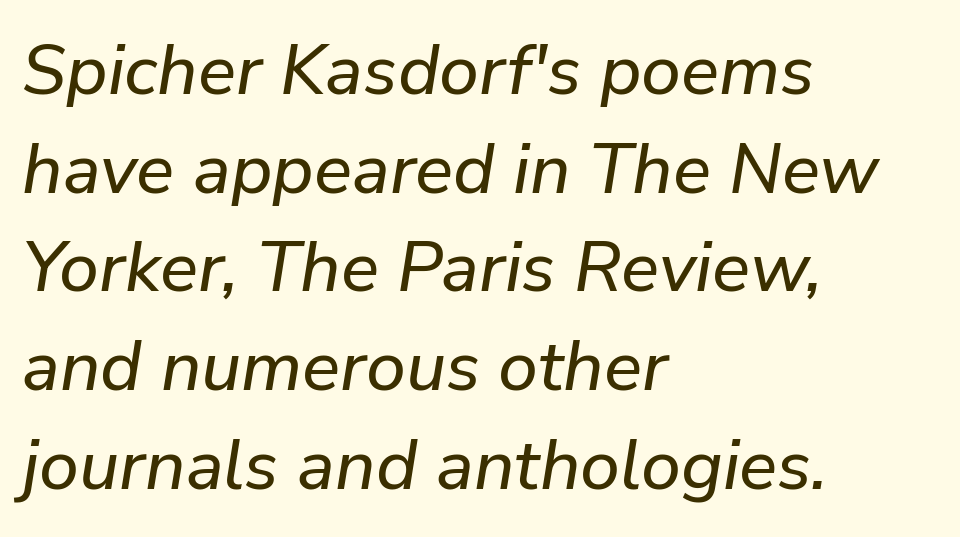
Q: Is the text italic (slanted)? A: Yes, it leans right by about 9 degrees.
Q: Is the text underlined? A: No.
Q: How is the paragraph aligned? A: Left-aligned.
Q: Is the spacing between letters normal or unusually wide? A: Normal.
Q: Is the spacing between lines tight, normal or loose? A: Normal.
Q: Width (condensed, normal, or wide)? A: Normal.
Q: Stroke contrast? A: Low.
Q: x-height? A: Medium.
Q: Monospaced? A: No.
